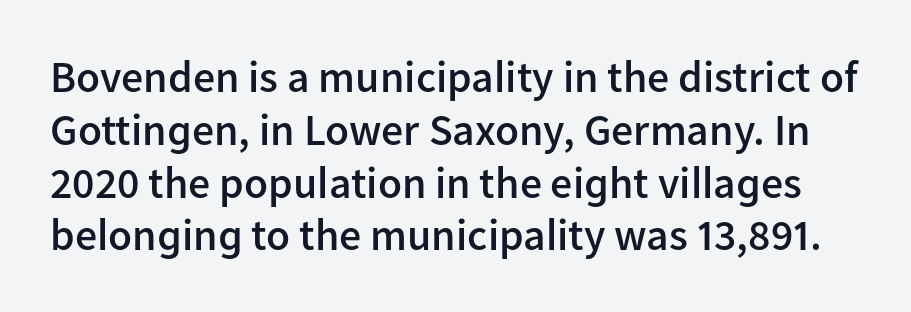
Italic: no, the glyphs are upright roman. The line texture is even and compact thanks to regular tracking. The letters advance in unequal steps, a hallmark of proportional type. As a designer I'd log this as weight 600, semibold. Decoration check: the copy has no underline.
